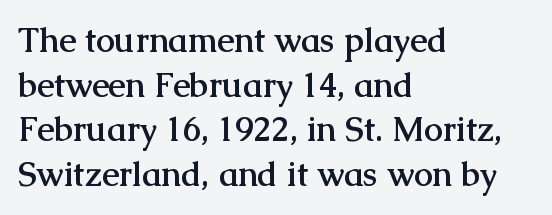
Q: Is the text bold? A: Yes.
Q: Is the text italic (slanted)? A: No, it is upright.
Q: Is the typeface a serif or a sans-serif typeface? A: Serif.
Q: Is the text underlined? A: No.
Q: How is the paragraph aligned? A: Left-aligned.
Q: Is the spacing between letters normal or unusually wide? A: Normal.
Q: Is the spacing between lines tight, normal or loose? A: Normal.
Q: Width (condensed, normal, or wide)? A: Normal.
Q: Stroke contrast? A: Medium.
Q: x-height? A: Medium.
Q: Monospaced? A: No.
